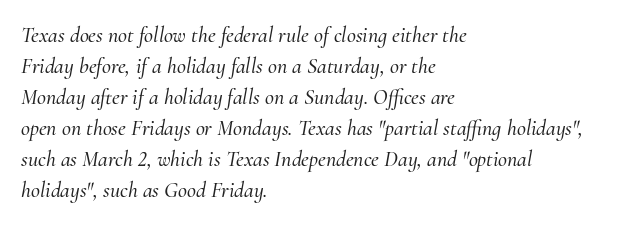
The typography opts for an oblique posture over an upright one. The line texture is even and compact thanks to regular tracking. Each line starts at the same left margin while the right side varies. The rows are spaced the way most documents space them. Beneath every word, the page is bare.
